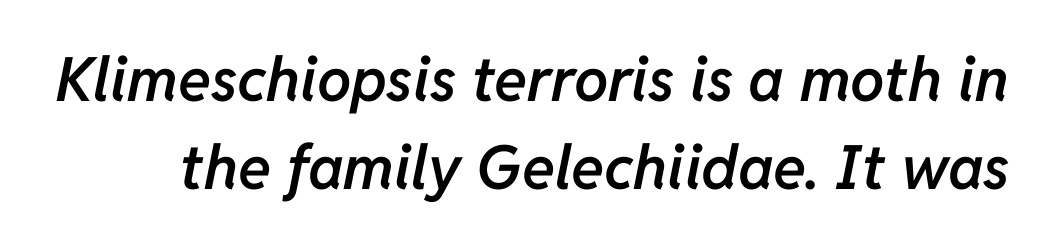
Would a proofreader flag this as italicized? Yes. Looks like regular typesetting: each glyph gets only the width it needs. Descenders are the only things crossing below the line. Students, this is semibold: more ink than regular, less than bold. Evenly set lines give the paragraph a standard silhouette. The type is set solid horizontally, with unmodified tracking.
